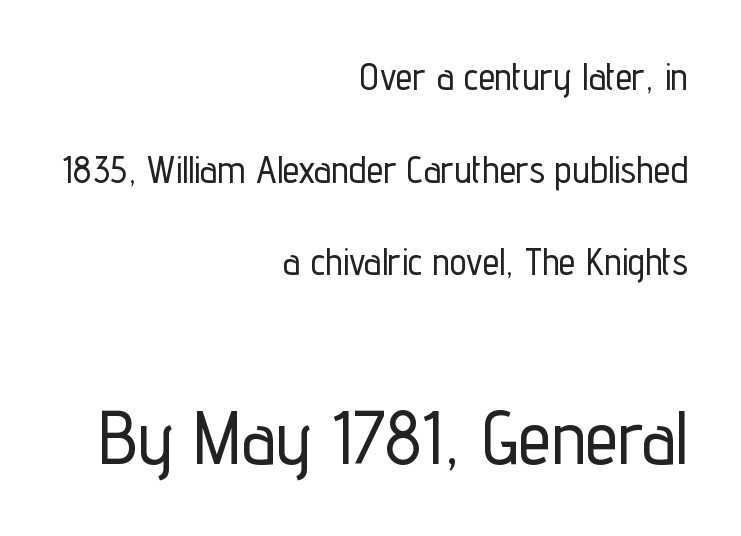
Q: Is the text italic (slanted)? A: No, it is upright.
Q: Is the typeface a serif or a sans-serif typeface? A: Sans-serif.
Q: Is the text underlined? A: No.
Q: How is the paragraph aligned? A: Right-aligned.
Q: Is the spacing between letters normal or unusually wide? A: Normal.
Q: Is the spacing between lines tight, normal or loose? A: Loose.
Q: Which block of text is set in a larger size, the first (top) or the second (bottom)? A: The second (bottom) one.
Q: Width (condensed, normal, or wide)? A: Condensed.
Q: Stroke contrast? A: Low.
Q: x-height? A: Medium.
Q: Monospaced? A: No.
